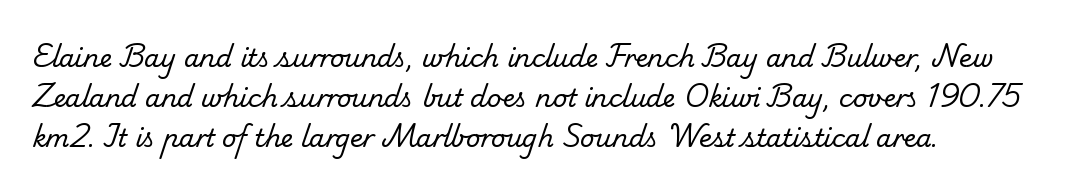
{"bold": "no", "underline": "no", "align": "left", "line_spacing": "normal", "line_spacing_ratio": 1.6, "letter_spacing": "normal", "letter_spacing_em": 0.0, "glyph_px": 25}
